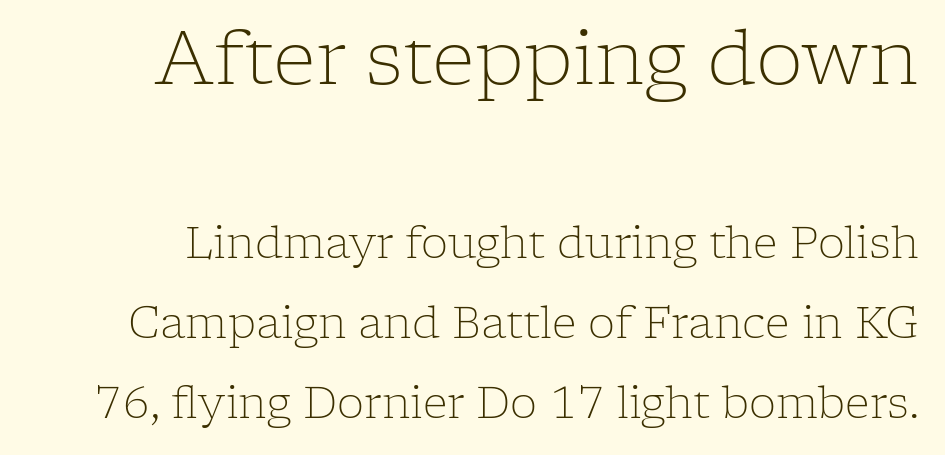
The letters carry serifs — small finishing strokes at the ends of their stems. Quick note: underline off. Tracking here is standard; glyphs follow each other at the usual distance. The weight tops out at a normal text grade. The composition opens big and finishes small. These lines are rendered in a variable-pitch font.
